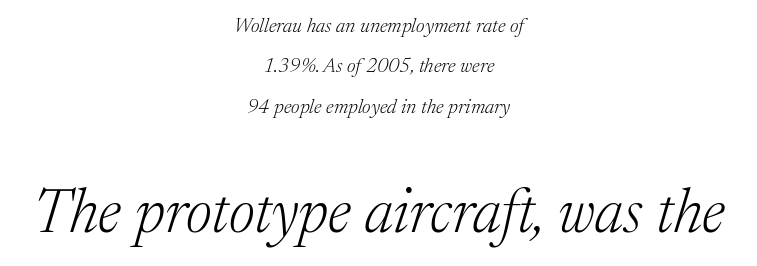
{"serif": "yes", "italic": "yes", "lean": "right", "slant_degrees": 17, "bold": "no", "weight": "light", "width": "normal", "stroke_contrast": "medium", "x_height": "medium", "monospaced": "no", "underline": "no", "align": "center", "line_spacing": "loose", "line_spacing_ratio": 2.02, "letter_spacing": "normal", "letter_spacing_em": 0.0, "larger_block": "second", "size_ratio": 3.05, "glyph_px": 61}
